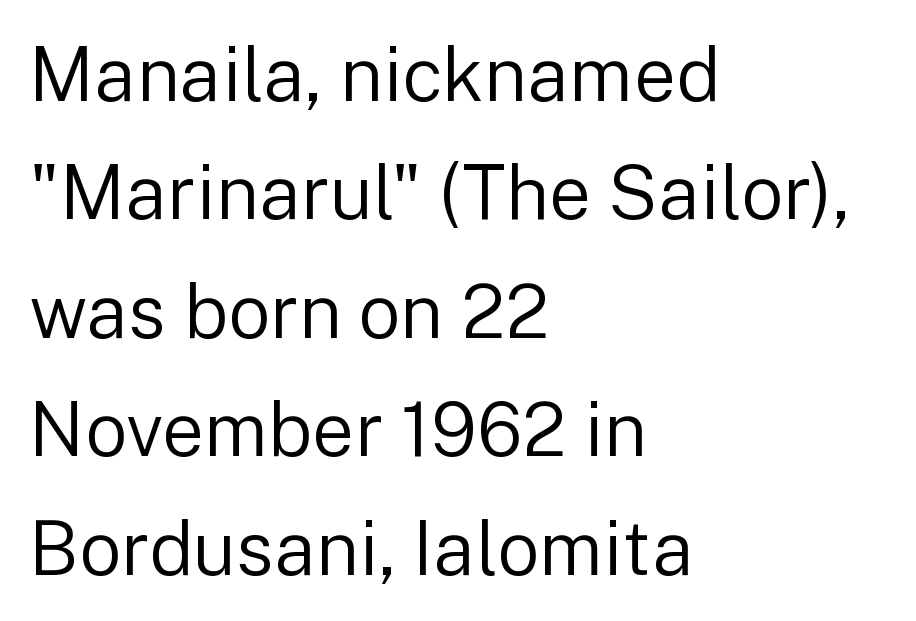
{"serif": "no", "italic": "no", "bold": "no", "weight": "regular", "width": "normal", "stroke_contrast": "low", "x_height": "medium", "monospaced": "no", "underline": "no", "align": "left", "line_spacing": "normal", "line_spacing_ratio": 1.58, "letter_spacing": "normal", "letter_spacing_em": 0.0, "glyph_px": 75}
